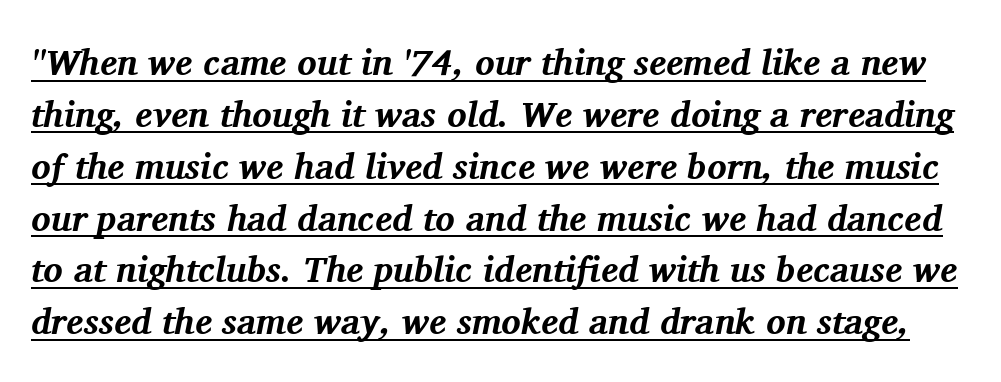
The image shows 36 px bold serif type, italic (leaning right); set normal line spacing (1.44x), normal letter spacing, underlined; medium stroke contrast and a medium x-height.
